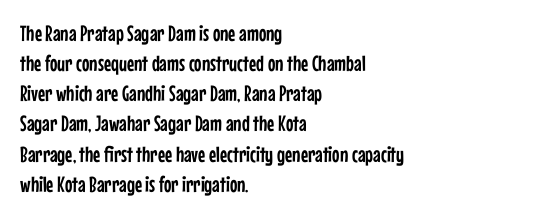
Q: Is the text italic (slanted)? A: No, it is upright.
Q: Is the text underlined? A: No.
Q: How is the paragraph aligned? A: Left-aligned.
Q: Is the spacing between letters normal or unusually wide? A: Normal.
Q: Is the spacing between lines tight, normal or loose? A: Normal.
